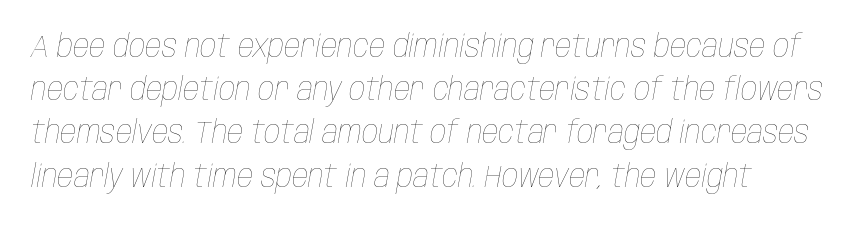
Q: Is the text bold? A: No.
Q: Is the text italic (slanted)? A: Yes, it leans right by about 10 degrees.
Q: Is the text underlined? A: No.
Q: How is the paragraph aligned? A: Left-aligned.
Q: Is the spacing between letters normal or unusually wide? A: Normal.
Q: Is the spacing between lines tight, normal or loose? A: Normal.
Q: Width (condensed, normal, or wide)? A: Condensed.
Q: Stroke contrast? A: Low.
Q: x-height? A: Large.
Q: Monospaced? A: No.
